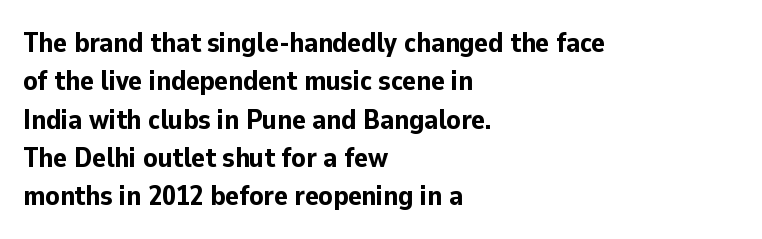
Q: Is the text bold? A: Yes.
Q: Is the text italic (slanted)? A: No, it is upright.
Q: Is the typeface a serif or a sans-serif typeface? A: Sans-serif.
Q: Is the text underlined? A: No.
Q: How is the paragraph aligned? A: Left-aligned.
Q: Is the spacing between letters normal or unusually wide? A: Normal.
Q: Is the spacing between lines tight, normal or loose? A: Normal.
Q: Width (condensed, normal, or wide)? A: Normal.
Q: Stroke contrast? A: Low.
Q: x-height? A: Medium.
Q: Monospaced? A: No.
